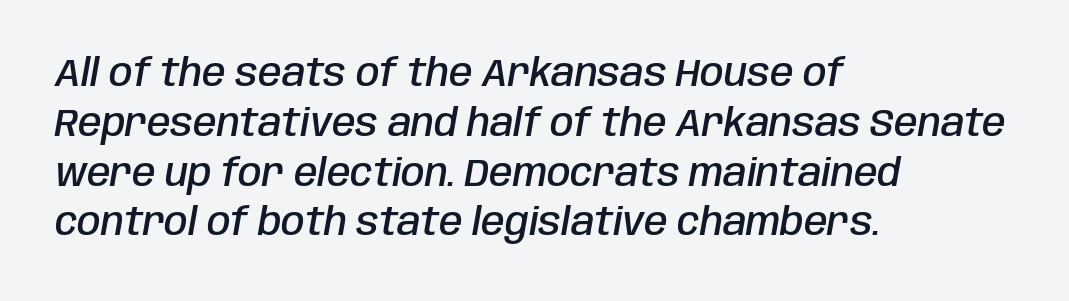
Q: Is the text bold? A: Semi-bold.
Q: Is the text italic (slanted)? A: Yes, it leans right by about 10 degrees.
Q: Is the text underlined? A: No.
Q: How is the paragraph aligned? A: Left-aligned.
Q: Is the spacing between letters normal or unusually wide? A: Normal.
Q: Is the spacing between lines tight, normal or loose? A: Normal.
Q: Width (condensed, normal, or wide)? A: Condensed.
Q: Stroke contrast? A: Low.
Q: x-height? A: Large.
Q: Monospaced? A: No.
